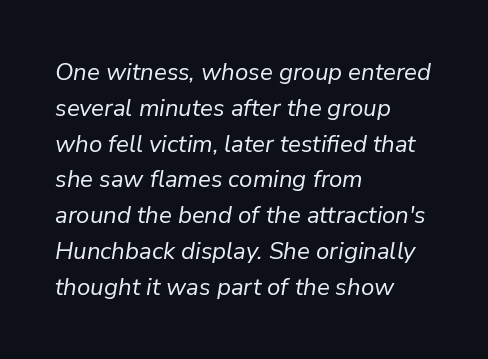
{"italic": "yes", "lean": "right", "slant_degrees": 9, "bold": "no", "underline": "no", "align": "left", "line_spacing": "normal", "line_spacing_ratio": 1.49, "letter_spacing": "normal", "letter_spacing_em": 0.0, "glyph_px": 24}
